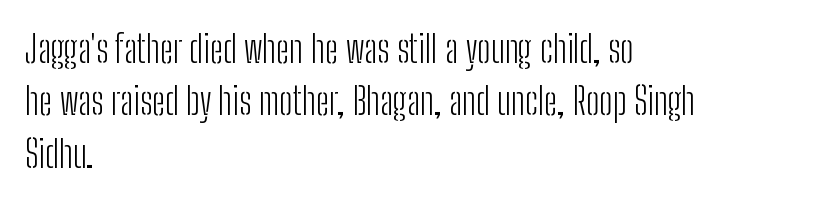
Q: Is the text bold? A: No.
Q: Is the text italic (slanted)? A: No, it is upright.
Q: Is the typeface a serif or a sans-serif typeface? A: Sans-serif.
Q: Is the text underlined? A: No.
Q: How is the paragraph aligned? A: Left-aligned.
Q: Is the spacing between letters normal or unusually wide? A: Normal.
Q: Is the spacing between lines tight, normal or loose? A: Normal.
Q: Width (condensed, normal, or wide)? A: Condensed.
Q: Stroke contrast? A: Low.
Q: x-height? A: Medium.
Q: Monospaced? A: No.
